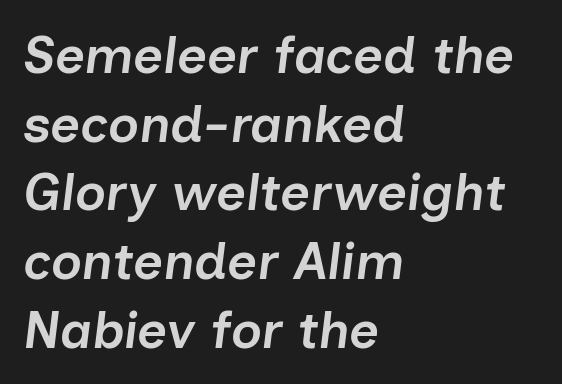
The image shows 52 px semibold type, italic (leaning right); set left-aligned, normal line spacing (1.32x), normal letter spacing, not underlined; low stroke contrast and a medium x-height.
